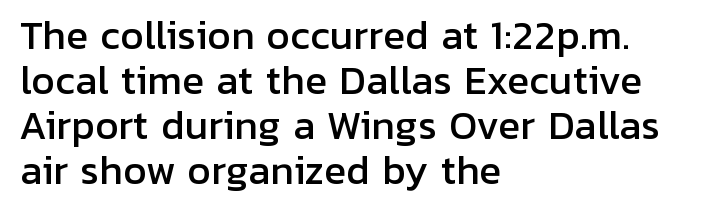
The image shows 37 px sans-serif type, upright; set left-aligned, line spacing 1.22x, normal letter spacing, not underlined; low stroke contrast and a medium x-height.
